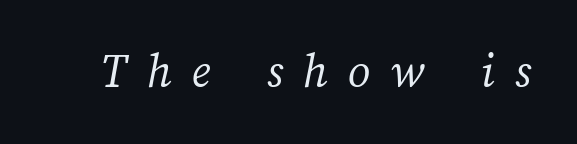
Q: Is the text bold? A: No.
Q: Is the text underlined? A: No.
Q: Is the spacing between letters normal or unusually wide? A: Unusually wide.
Q: Width (condensed, normal, or wide)? A: Normal.
Q: Stroke contrast? A: Medium.
Q: x-height? A: Medium.
Q: Monospaced? A: No.
